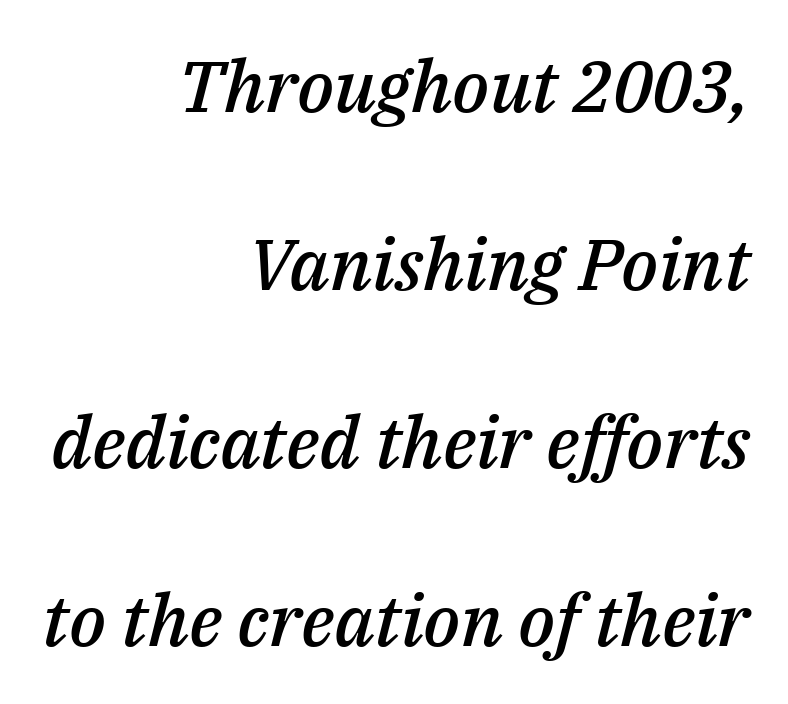
The image shows 72 px semibold type, italic (leaning right); set right-aligned, loose line spacing (2.47x), normal letter spacing, not underlined; medium stroke contrast and a medium x-height.
